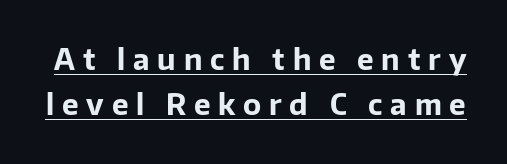
Ordinary non-slanted type is in use. Each new line begins a customary step beneath the previous one. The passage shown is underscored from start to finish. The designer went with a sans here, leaving each stem footless. Tracking value appears strongly positive — letters spread wide.
